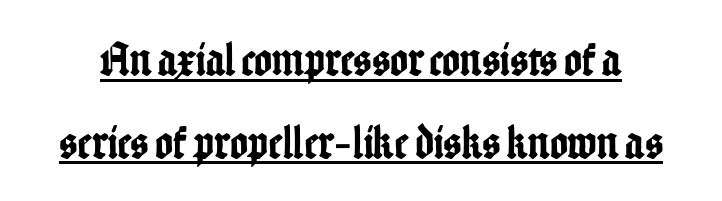
Q: Is the text italic (slanted)? A: No, it is upright.
Q: Is the typeface a serif or a sans-serif typeface? A: Sans-serif.
Q: Is the text underlined? A: Yes.
Q: Is the spacing between letters normal or unusually wide? A: Normal.
Q: Width (condensed, normal, or wide)? A: Condensed.
Q: Stroke contrast? A: Low.
Q: x-height? A: Medium.
Q: Monospaced? A: No.
